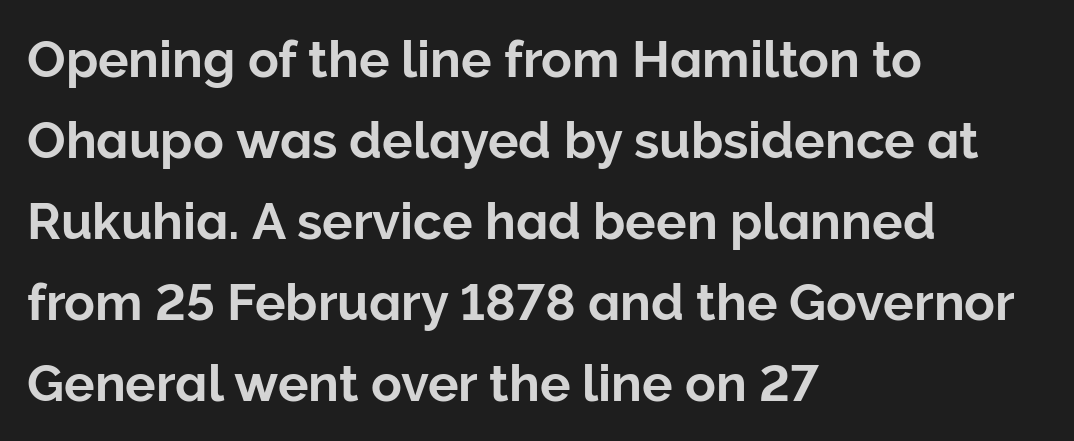
{"serif": "no", "italic": "no", "width": "normal", "stroke_contrast": "low", "x_height": "medium", "monospaced": "no", "underline": "no", "align": "left", "line_spacing": "normal", "line_spacing_ratio": 1.59, "letter_spacing": "normal", "letter_spacing_em": 0.0, "glyph_px": 51}
